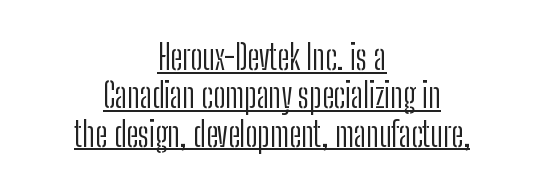
Q: Is the text bold? A: No.
Q: Is the text italic (slanted)? A: No, it is upright.
Q: Is the typeface a serif or a sans-serif typeface? A: Sans-serif.
Q: Is the text underlined? A: Yes.
Q: How is the paragraph aligned? A: Centered.
Q: Is the spacing between letters normal or unusually wide? A: Normal.
Q: Is the spacing between lines tight, normal or loose? A: Tight.
Q: Width (condensed, normal, or wide)? A: Condensed.
Q: Stroke contrast? A: Low.
Q: x-height? A: Medium.
Q: Monospaced? A: No.
